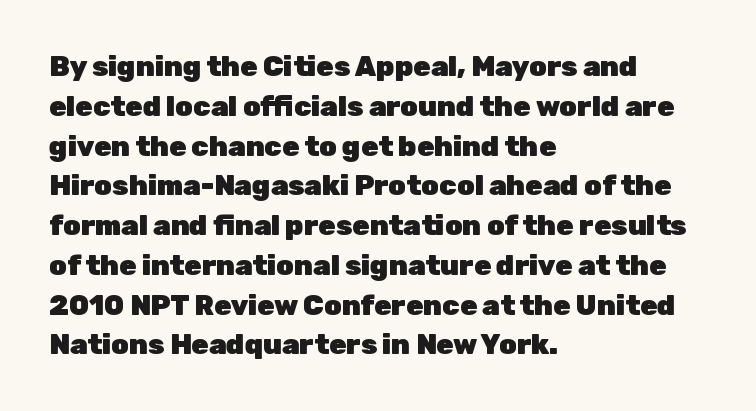
Q: Is the text bold? A: Yes.
Q: Is the text italic (slanted)? A: No, it is upright.
Q: Is the typeface a serif or a sans-serif typeface? A: Sans-serif.
Q: Is the text underlined? A: No.
Q: How is the paragraph aligned? A: Left-aligned.
Q: Is the spacing between letters normal or unusually wide? A: Normal.
Q: Is the spacing between lines tight, normal or loose? A: Normal.
Q: Width (condensed, normal, or wide)? A: Normal.
Q: Stroke contrast? A: Low.
Q: x-height? A: Medium.
Q: Monospaced? A: No.
